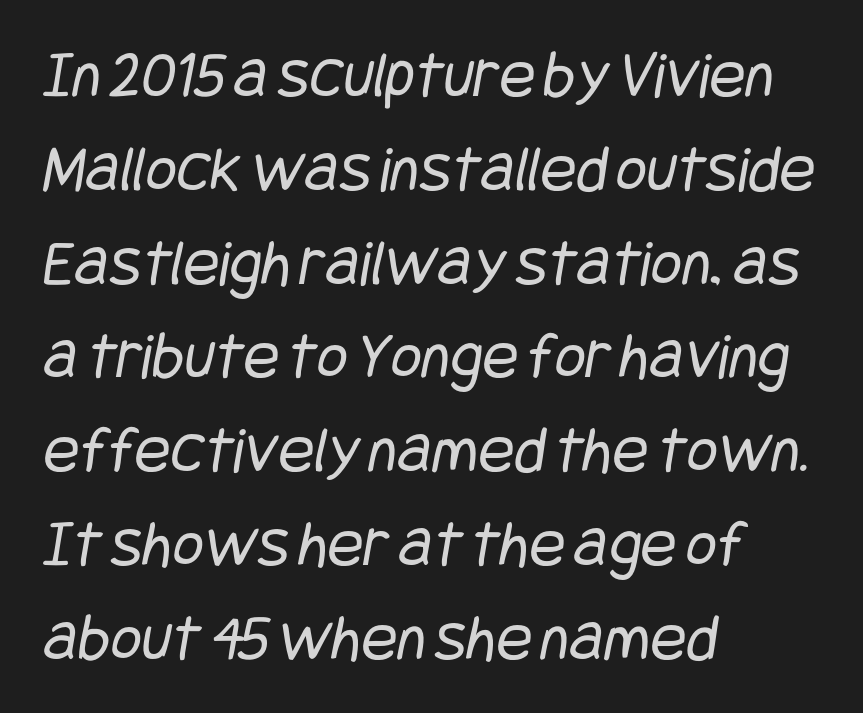
Q: Is the text bold? A: No.
Q: Is the typeface a serif or a sans-serif typeface? A: Sans-serif.
Q: Is the text underlined? A: No.
Q: How is the paragraph aligned? A: Left-aligned.
Q: Is the spacing between letters normal or unusually wide? A: Normal.
Q: Is the spacing between lines tight, normal or loose? A: Normal.
Q: Width (condensed, normal, or wide)? A: Condensed.
Q: Stroke contrast? A: Low.
Q: x-height? A: Large.
